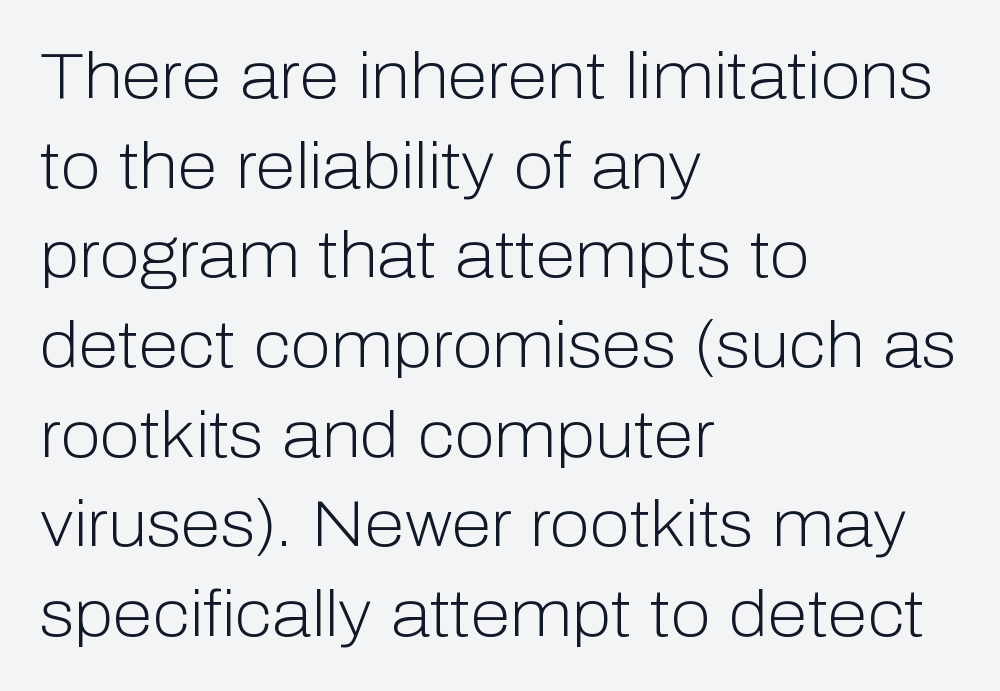
{"serif": "no", "italic": "no", "bold": "no", "weight": "light", "width": "normal", "stroke_contrast": "low", "x_height": "medium", "monospaced": "no", "underline": "no", "align": "left", "line_spacing": "normal", "line_spacing_ratio": 1.38, "letter_spacing": "normal", "letter_spacing_em": 0.0, "glyph_px": 65}
